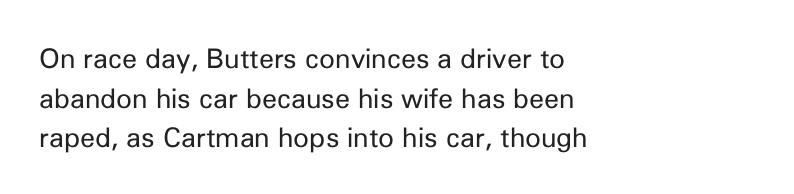
Notice how descenders clear the ascenders below comfortably — that's standard leading. Inter-character spacing is left at the font's built-in metrics. Bare-footed words on every line. The strokes are not fattened; the text isn't bold. A student would call this left alignment; a typographer would say flush left, rag right.
